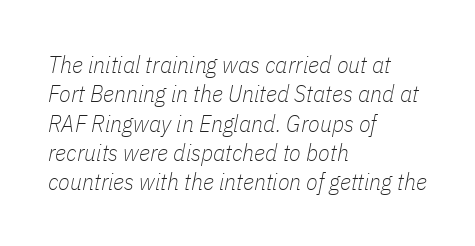
The image shows 24 px text type, italic (leaning right); set left-aligned, line spacing 1.22x, normal letter spacing, not underlined.
